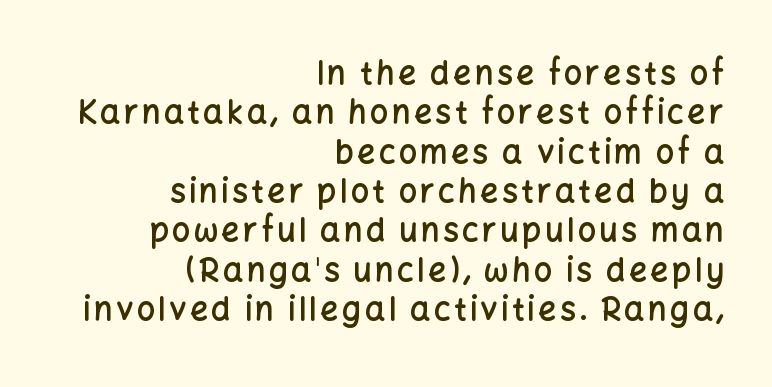
The image shows 32 px semibold sans-serif type, upright; set right-aligned, line spacing 1.23x, not underlined; low stroke contrast and a medium x-height.
